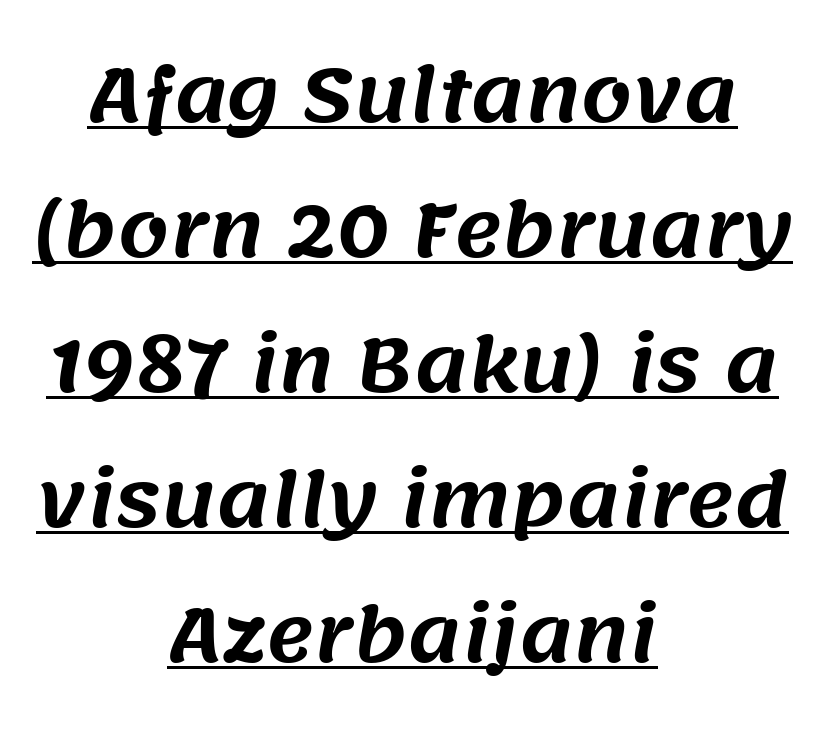
Each letter keeps its own natural width here, so spacing adapts to shape. Stroke terminals: plain, sans-serif. A typesetter would call this zero additional tracking. The passage shown is underscored from start to finish. The rendering positions every line midway between the sides.
